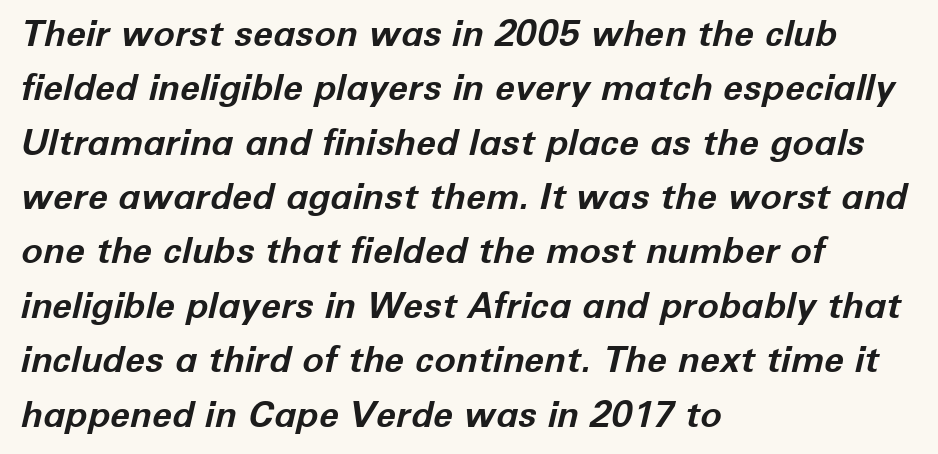
{"italic": "yes", "lean": "right", "slant_degrees": 12, "bold": "yes", "weight": "bold", "width": "normal", "stroke_contrast": "low", "x_height": "medium", "monospaced": "no", "underline": "no", "align": "left", "line_spacing": "normal", "line_spacing_ratio": 1.51, "letter_spacing": "normal", "letter_spacing_em": 0.0, "glyph_px": 36}
